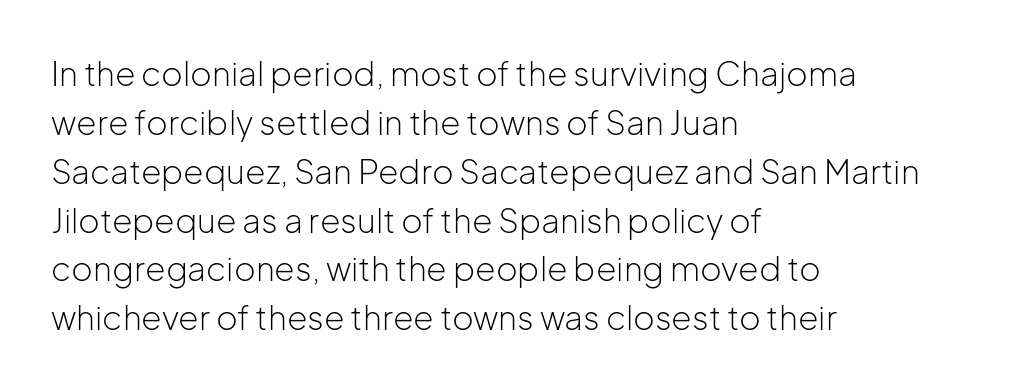
{"serif": "no", "italic": "no", "bold": "no", "weight": "light", "width": "normal", "stroke_contrast": "low", "x_height": "medium", "monospaced": "no", "underline": "no", "align": "left", "line_spacing": "normal", "line_spacing_ratio": 1.48, "letter_spacing": "normal", "letter_spacing_em": 0.0, "glyph_px": 33}
